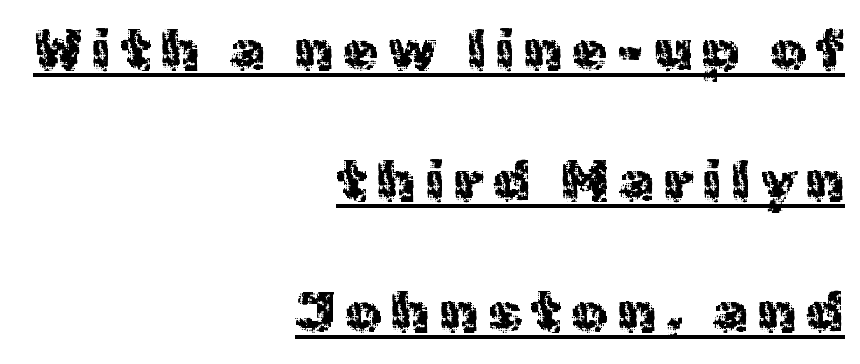
Q: Is the text italic (slanted)? A: No, it is upright.
Q: Is the typeface a serif or a sans-serif typeface? A: Sans-serif.
Q: Is the text underlined? A: Yes.
Q: How is the paragraph aligned? A: Right-aligned.
Q: Is the spacing between lines tight, normal or loose? A: Loose.
Q: Width (condensed, normal, or wide)? A: Normal.
Q: x-height? A: Medium.
Q: Monospaced? A: No.
